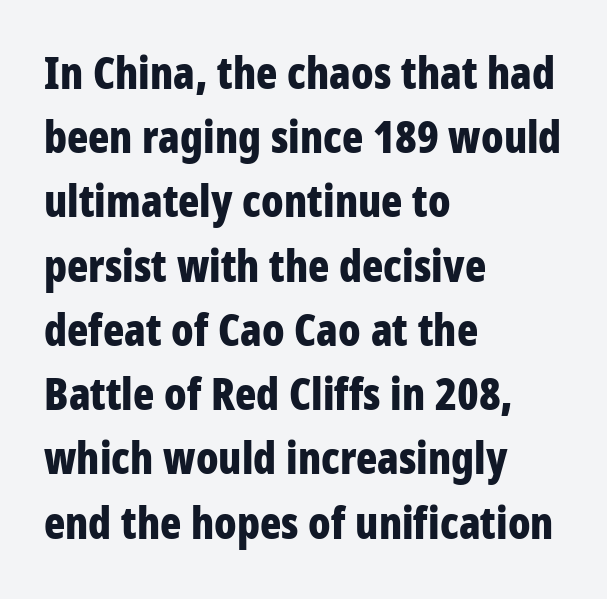
This is sans-serif lettering, the kind often seen on screens and signage. The ragged edge is on the right, which tells us the setting is flush left. Default kerning and tracking; the words read as compact shapes. A roman cut, with each character standing at attention. In terms of leading, this rendering sits right in the middle.
